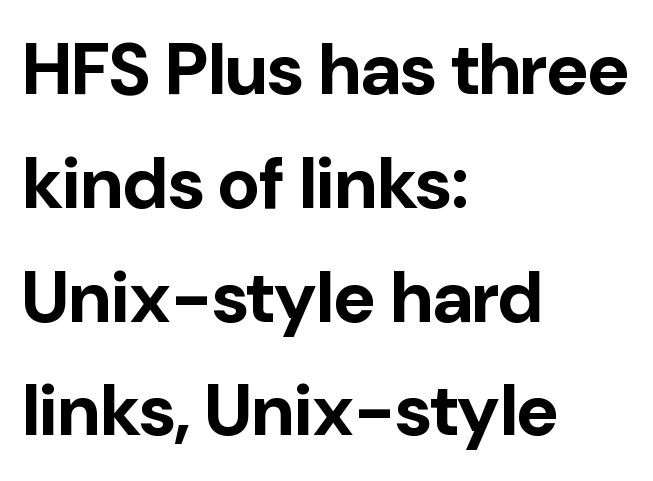
{"serif": "no", "italic": "no", "bold": "yes", "weight": "bold", "width": "normal", "stroke_contrast": "low", "x_height": "medium", "monospaced": "no", "underline": "no", "align": "left", "line_spacing": "normal", "line_spacing_ratio": 1.58, "letter_spacing": "normal", "letter_spacing_em": 0.0, "glyph_px": 72}
